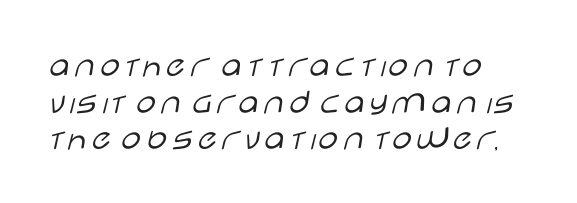
Proportional: the letters do not fall into vertical columns. Descender tails drop into unmarked territory. This reads as an unemphasized weight, regular at the heaviest. Compared with typical body copy, the letter spacing here is the same.
